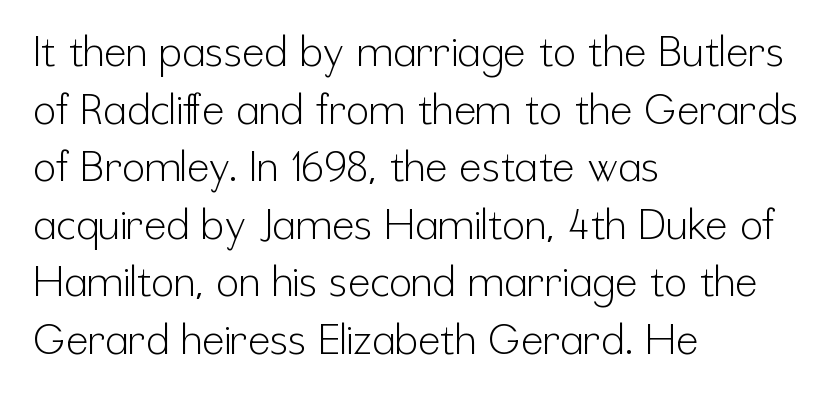
The image shows 42 px light, condensed sans-serif type, upright; set left-aligned, normal line spacing (1.37x), normal letter spacing, not underlined; low stroke contrast and a medium x-height.
